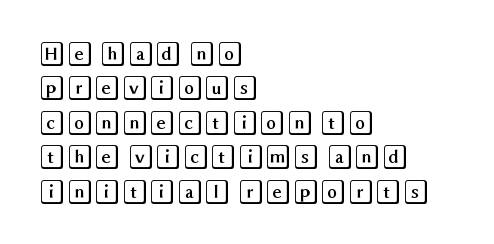
Style check: upright. All the whitespace from short lines collects on the right. Rule under the text: the space is simply empty. Leading matches the norm, producing a regular column.
